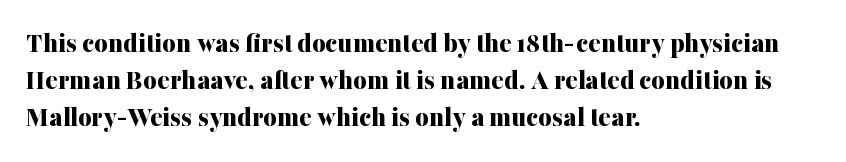
Compared with typical body copy, the letter spacing here is the same. The space beneath each line is pristine and unruled. Thick stems and heavy bowls — unmistakably bold. Do the characters align in a grid? No, the font is proportional.
